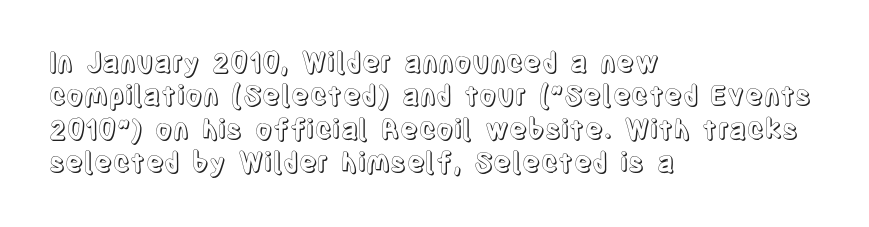
Q: Is the text italic (slanted)? A: No, it is upright.
Q: Is the text underlined? A: No.
Q: How is the paragraph aligned? A: Left-aligned.
Q: Is the spacing between letters normal or unusually wide? A: Normal.
